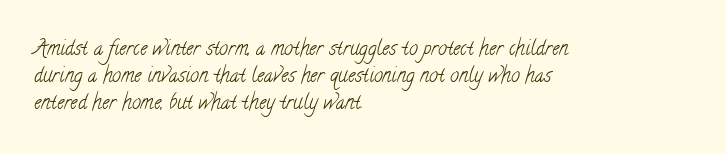
{"bold": "no", "underline": "no", "align": "left", "line_spacing": "normal", "line_spacing_ratio": 1.35, "letter_spacing": "normal", "letter_spacing_em": 0.0, "glyph_px": 20}
